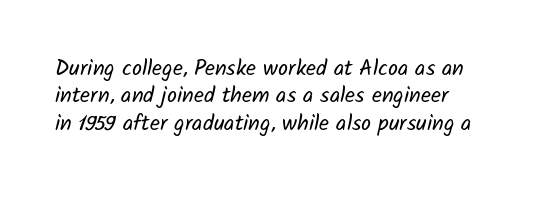
{"bold": "no", "underline": "no", "align": "left", "line_spacing_ratio": 1.24, "letter_spacing": "normal", "letter_spacing_em": 0.0, "glyph_px": 22}
